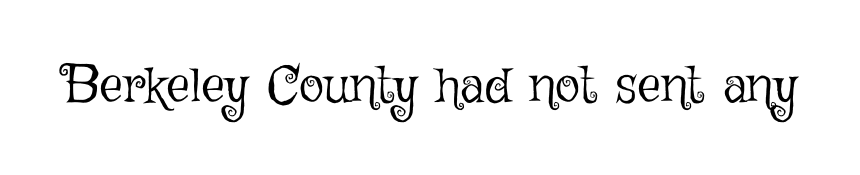
Q: Is the text bold? A: No.
Q: Is the text italic (slanted)? A: No, it is upright.
Q: Is the text underlined? A: No.
Q: Is the spacing between letters normal or unusually wide? A: Normal.
Q: Width (condensed, normal, or wide)? A: Normal.
Q: Stroke contrast? A: Low.
Q: x-height? A: Medium.
Q: Monospaced? A: No.
